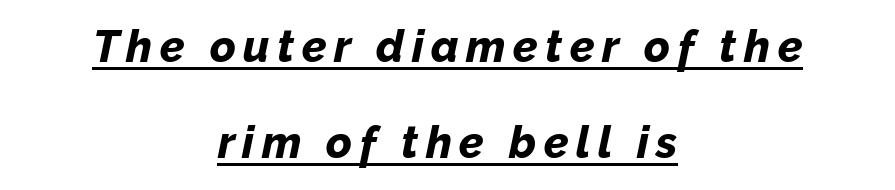
{"italic": "yes", "lean": "right", "slant_degrees": 12, "bold": "yes", "weight": "bold", "width": "normal", "stroke_contrast": "low", "x_height": "medium", "monospaced": "no", "underline": "yes", "align": "center", "line_spacing": "loose", "line_spacing_ratio": 2.19, "glyph_px": 44}
